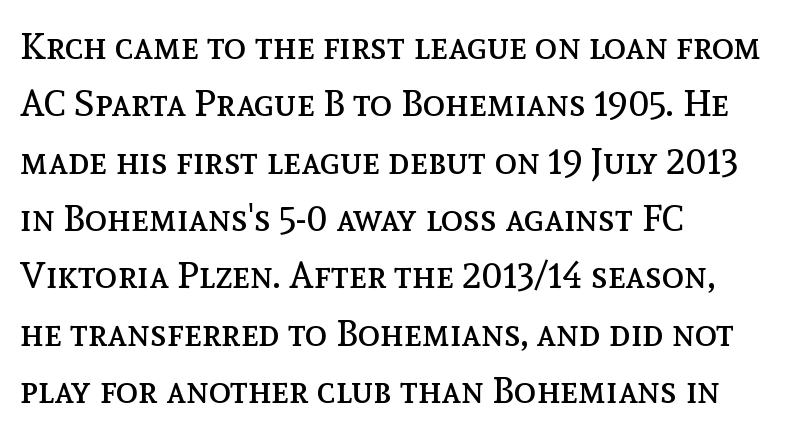
Leftover space on each line is placed entirely after the last word. Regular leading. The letters stand straight up with perfectly vertical stems. Each stroke keeps to a modest, everyday thickness or less.
